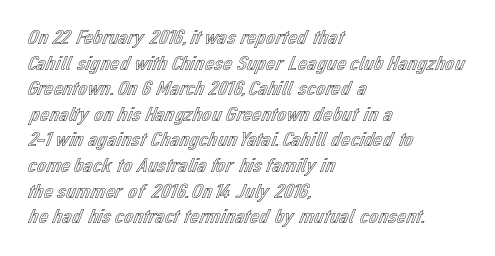
Q: Is the text italic (slanted)? A: Yes.
Q: Is the text underlined? A: No.
Q: How is the paragraph aligned? A: Left-aligned.
Q: Is the spacing between letters normal or unusually wide? A: Normal.
